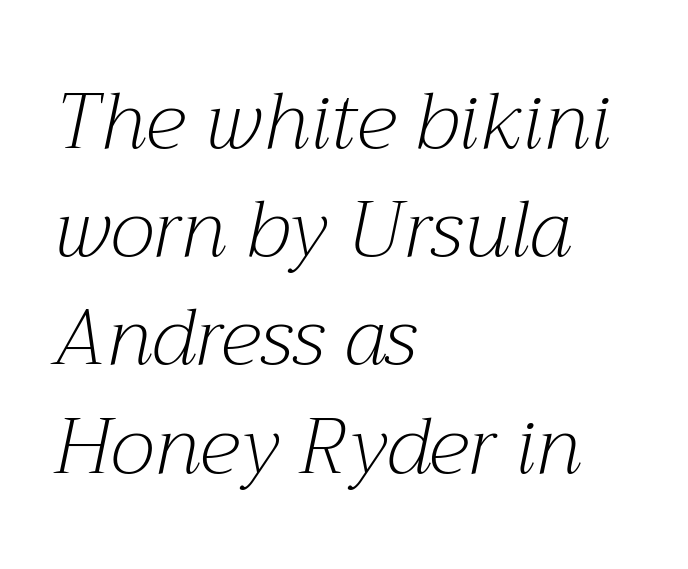
{"serif": "yes", "italic": "yes", "lean": "right", "slant_degrees": 12, "bold": "no", "weight": "light", "width": "normal", "stroke_contrast": "medium", "x_height": "medium", "monospaced": "no", "underline": "no", "align": "left", "line_spacing": "normal", "line_spacing_ratio": 1.37, "letter_spacing": "normal", "letter_spacing_em": 0.0, "glyph_px": 79}
